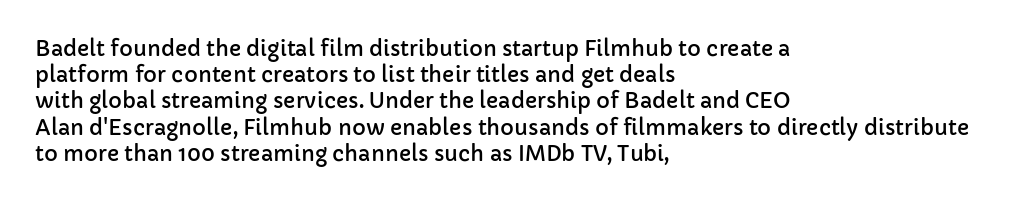
A typesetter would call this leading conventional body-copy spacing. Upright lettering throughout. This rendering uses left alignment, leaving the right contour irregular. The letterforms sit shoulder to shoulder at normal distance. Decoration check: the copy has no underline.
